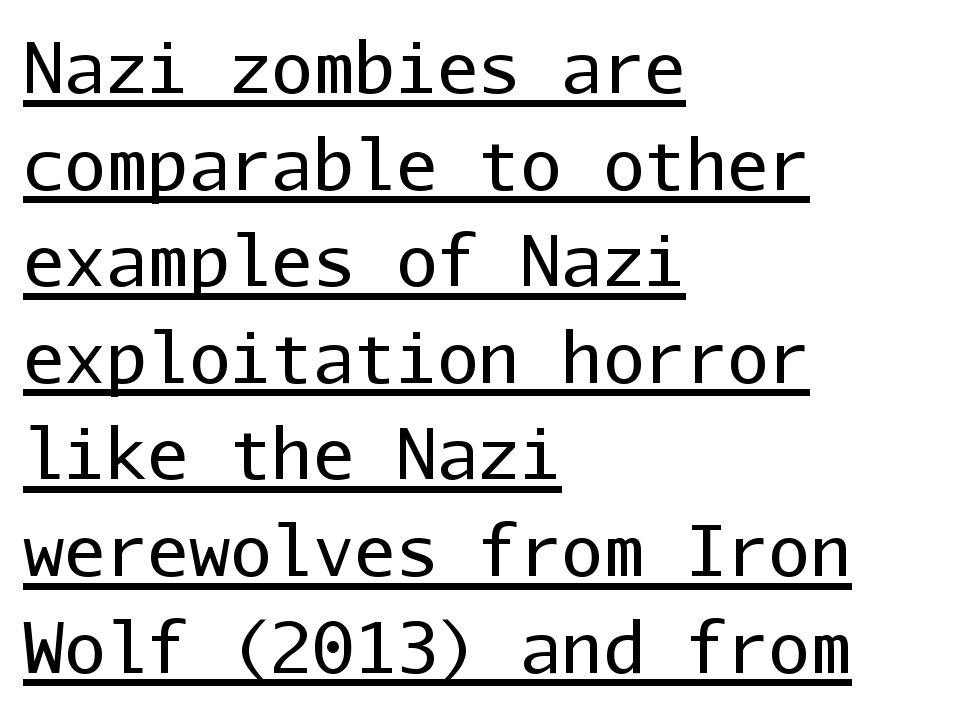
The image shows 69 px regular-weight sans-serif type, upright, monospaced; set left-aligned, normal line spacing (1.4x), normal letter spacing, underlined; low stroke contrast and a medium x-height.
